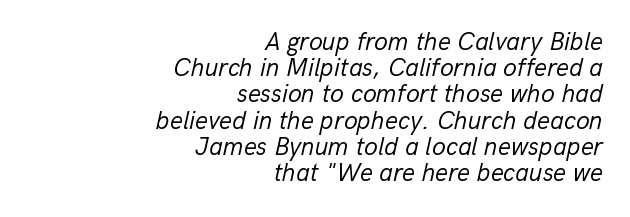
Q: Is the text bold? A: No.
Q: Is the text italic (slanted)? A: Yes, it leans right by about 13 degrees.
Q: Is the text underlined? A: No.
Q: How is the paragraph aligned? A: Right-aligned.
Q: Is the spacing between letters normal or unusually wide? A: Normal.
Q: Is the spacing between lines tight, normal or loose? A: Tight.
